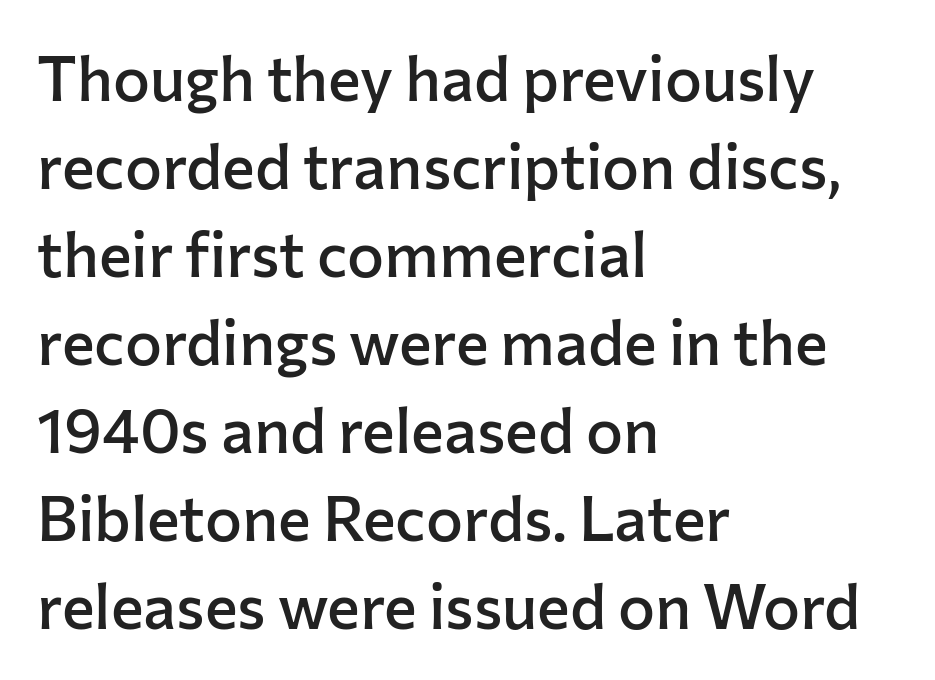
{"serif": "no", "italic": "no", "bold": "semi", "weight": "semibold", "width": "normal", "stroke_contrast": "low", "x_height": "medium", "monospaced": "no", "underline": "no", "align": "left", "line_spacing": "normal", "line_spacing_ratio": 1.42, "letter_spacing": "normal", "letter_spacing_em": 0.0, "glyph_px": 62}
